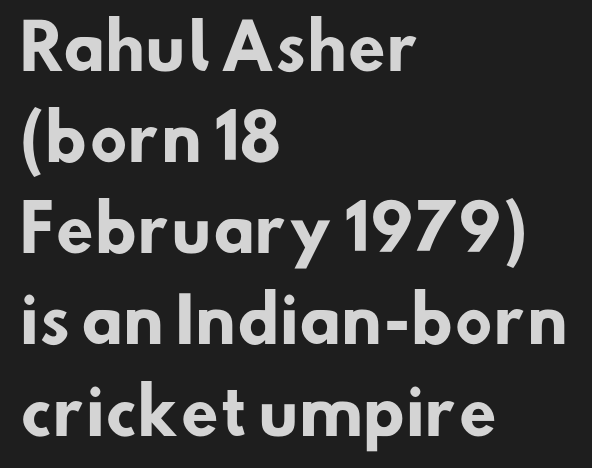
{"serif": "no", "bold": "yes", "weight": "heavy", "width": "normal", "stroke_contrast": "low", "x_height": "small", "monospaced": "no", "underline": "no", "align": "left", "line_spacing": "normal", "line_spacing_ratio": 1.47, "letter_spacing": "normal", "letter_spacing_em": 0.0, "glyph_px": 62}
